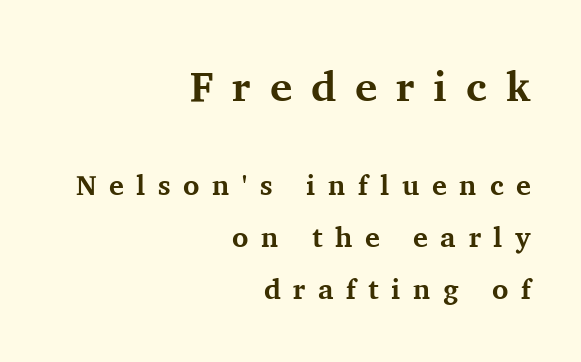
{"serif": "yes", "italic": "no", "bold": "yes", "weight": "bold", "width": "normal", "stroke_contrast": "medium", "x_height": "medium", "monospaced": "no", "underline": "no", "align": "right", "line_spacing_ratio": 1.85, "letter_spacing": "wide", "letter_spacing_em": 0.45, "larger_block": "first", "size_ratio": 1.5, "glyph_px": 42}
